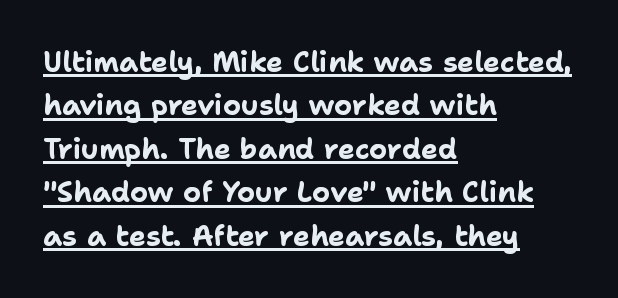
The image shows 28 px bold sans-serif type, upright; set left-aligned, normal line spacing (1.55x), normal letter spacing, underlined; low stroke contrast and a medium x-height.
